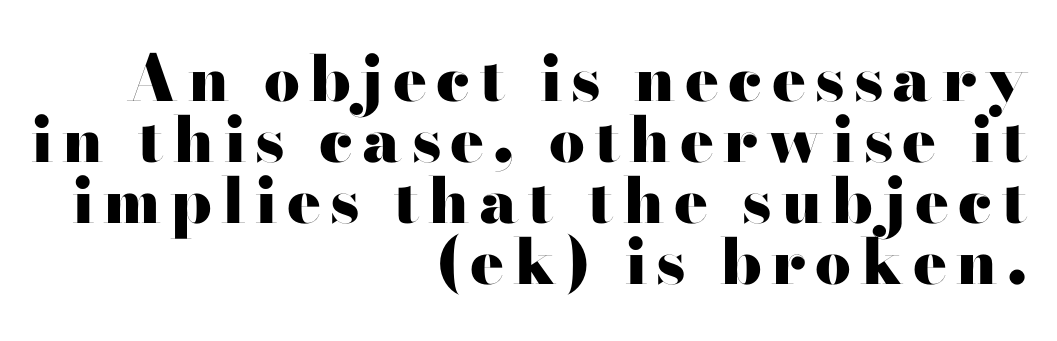
Honestly, the rows look squashed on top of each other. Grotesque or geometric, the face here clearly has no serifs. These lines are set flush right with a ragged left edge. Character widths vary here, with narrow letters taking less room than wide ones. Nobody drew a line under any word here. As a designer I'd log this as weight 700, bold.
